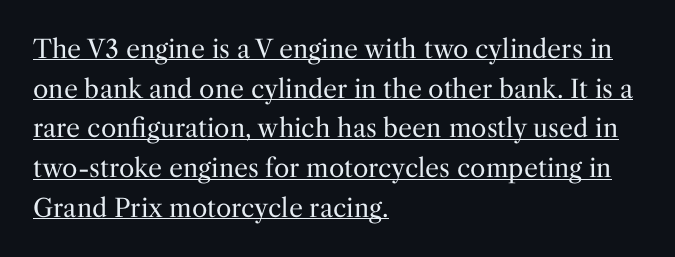
The image shows 25 px text type, upright; set left-aligned, normal line spacing (1.59x), normal letter spacing, underlined.
